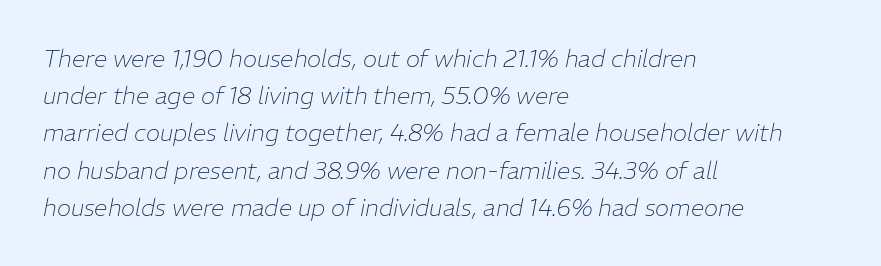
Q: Is the text bold? A: No.
Q: Is the text italic (slanted)? A: Yes, it leans right by about 11 degrees.
Q: Is the text underlined? A: No.
Q: How is the paragraph aligned? A: Left-aligned.
Q: Is the spacing between letters normal or unusually wide? A: Normal.
Q: Is the spacing between lines tight, normal or loose? A: Normal.
